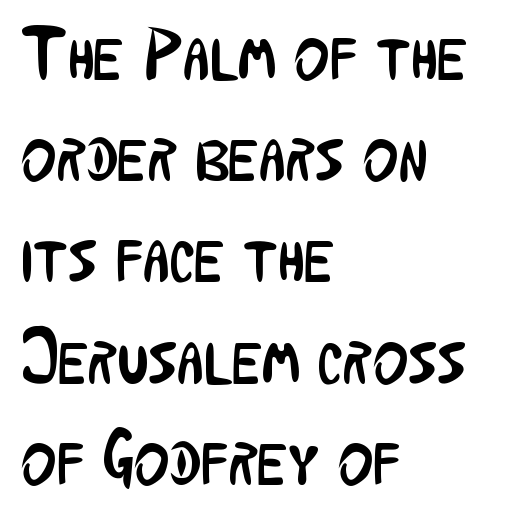
Does the copy run flush right? No — it runs flush left. Caption: face not bold, strokes unweighted. The leading is moderate, giving the passage an even texture. The lettering holds an erect, upright posture throughout.
